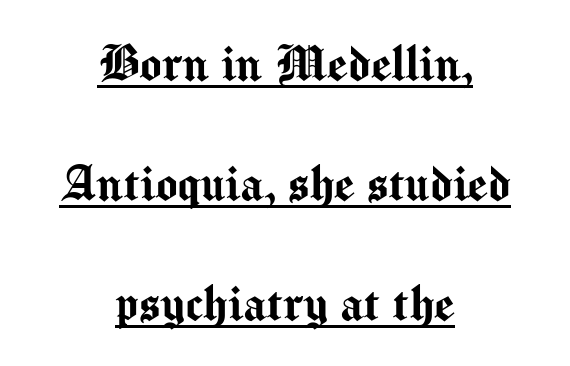
{"serif": "no", "italic": "no", "width": "normal", "stroke_contrast": "medium", "x_height": "medium", "monospaced": "no", "underline": "yes", "align": "center", "line_spacing": "loose", "line_spacing_ratio": 2.07, "letter_spacing": "normal", "letter_spacing_em": 0.0, "glyph_px": 58}
